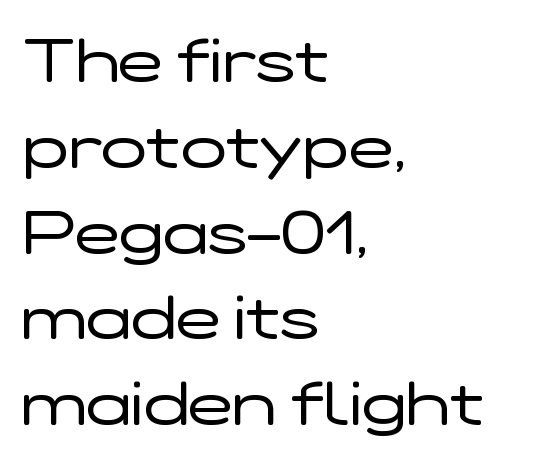
{"serif": "no", "italic": "no", "bold": "no", "weight": "regular", "width": "wide", "stroke_contrast": "low", "x_height": "medium", "monospaced": "no", "underline": "no", "align": "left", "line_spacing": "normal", "line_spacing_ratio": 1.43, "letter_spacing": "normal", "letter_spacing_em": 0.0, "glyph_px": 60}
